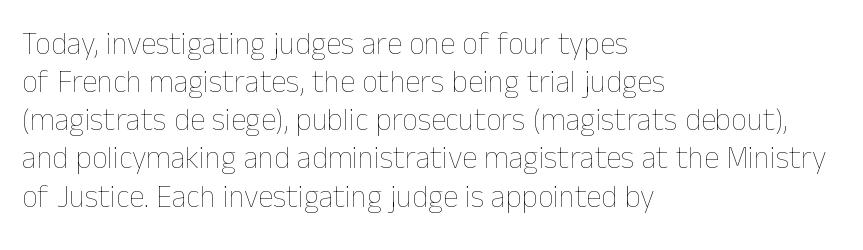
Teacher's note: observe the even left margin — that is flush-left alignment. Do the characters align in a grid? No, the font is proportional. Compared with a typical body face, this is equally light or lighter still. Underline: absent. Nobody touched the tracking dial on this one.
